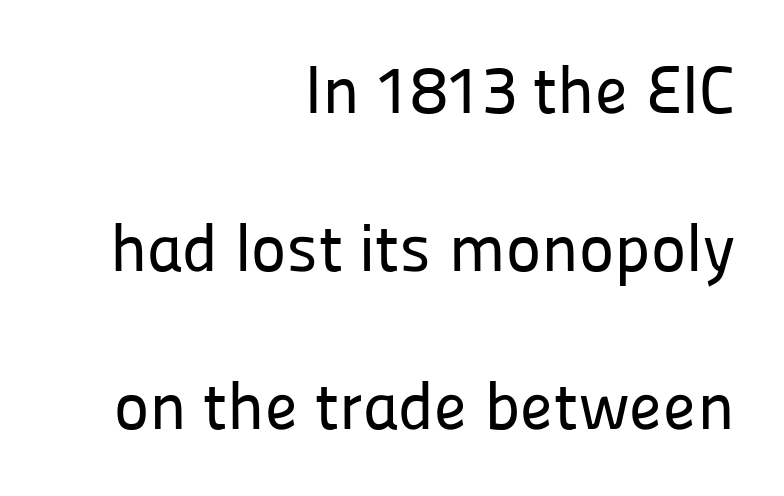
{"serif": "no", "italic": "no", "width": "normal", "stroke_contrast": "low", "x_height": "medium", "monospaced": "no", "underline": "no", "align": "right", "line_spacing": "loose", "line_spacing_ratio": 2.36, "letter_spacing": "normal", "letter_spacing_em": 0.0, "glyph_px": 67}
